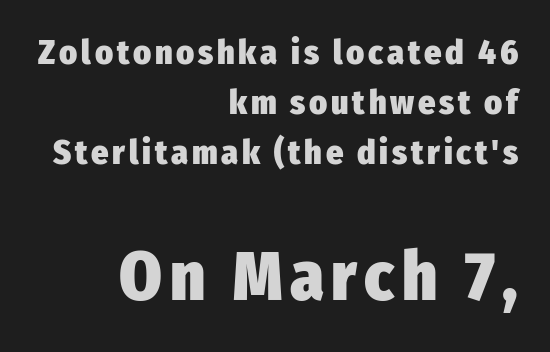
The image shows 68 px heavy, condensed sans-serif type, upright; set right-aligned, normal line spacing (1.47x), not underlined; the second (bottom) block is 2.0x larger; low stroke contrast and a medium x-height.
